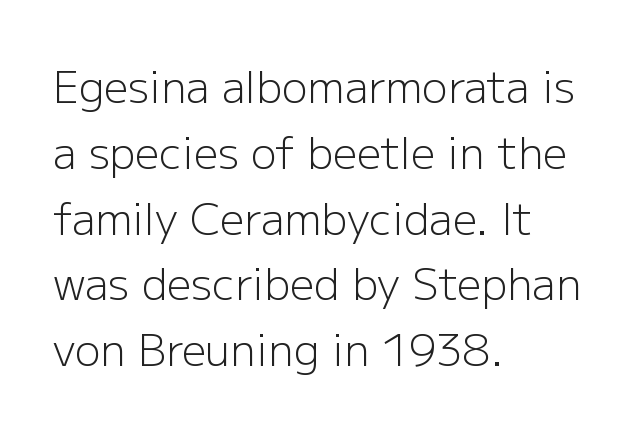
Q: Is the text bold? A: No.
Q: Is the text italic (slanted)? A: No, it is upright.
Q: Is the typeface a serif or a sans-serif typeface? A: Sans-serif.
Q: Is the text underlined? A: No.
Q: How is the paragraph aligned? A: Left-aligned.
Q: Is the spacing between letters normal or unusually wide? A: Normal.
Q: Is the spacing between lines tight, normal or loose? A: Normal.
Q: Width (condensed, normal, or wide)? A: Normal.
Q: Stroke contrast? A: Low.
Q: x-height? A: Medium.
Q: Monospaced? A: No.
